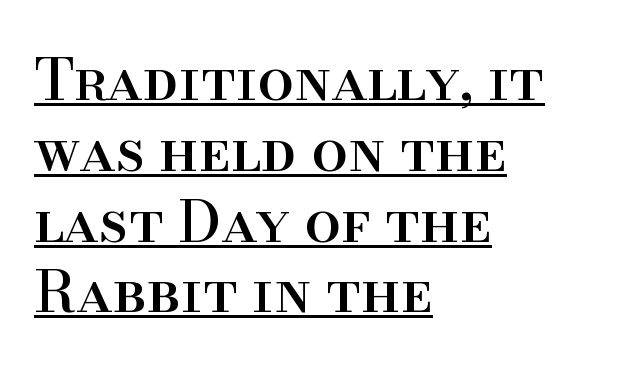
Q: Is the text italic (slanted)? A: No, it is upright.
Q: Is the typeface a serif or a sans-serif typeface? A: Serif.
Q: Is the text underlined? A: Yes.
Q: How is the paragraph aligned? A: Left-aligned.
Q: Is the spacing between letters normal or unusually wide? A: Normal.
Q: Width (condensed, normal, or wide)? A: Normal.
Q: Stroke contrast? A: High.
Q: x-height? A: Small.
Q: Monospaced? A: No.
